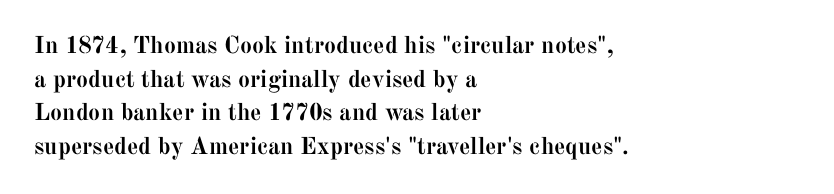
The image shows 24 px bold type, upright; set left-aligned, normal line spacing (1.4x), normal letter spacing, not underlined.
